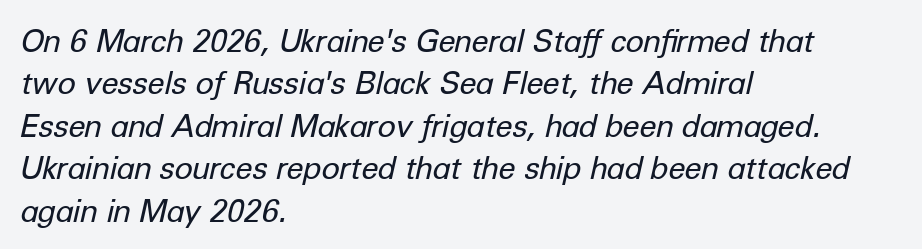
Q: Is the text bold? A: No.
Q: Is the text italic (slanted)? A: Yes, it leans right by about 12 degrees.
Q: Is the text underlined? A: No.
Q: How is the paragraph aligned? A: Left-aligned.
Q: Is the spacing between letters normal or unusually wide? A: Normal.
Q: Is the spacing between lines tight, normal or loose? A: Normal.
Q: Width (condensed, normal, or wide)? A: Normal.
Q: Stroke contrast? A: Low.
Q: x-height? A: Medium.
Q: Monospaced? A: No.
